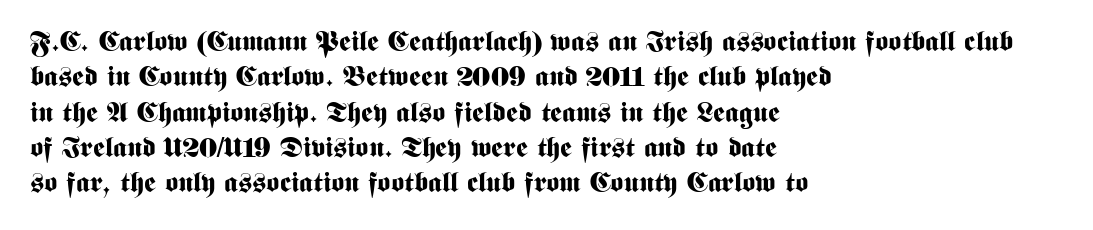
Q: Is the text bold? A: Yes.
Q: Is the text italic (slanted)? A: No, it is upright.
Q: Is the typeface a serif or a sans-serif typeface? A: Sans-serif.
Q: Is the text underlined? A: No.
Q: How is the paragraph aligned? A: Left-aligned.
Q: Is the spacing between letters normal or unusually wide? A: Normal.
Q: Is the spacing between lines tight, normal or loose? A: Normal.
Q: Width (condensed, normal, or wide)? A: Condensed.
Q: Stroke contrast? A: Medium.
Q: x-height? A: Medium.
Q: Monospaced? A: No.
